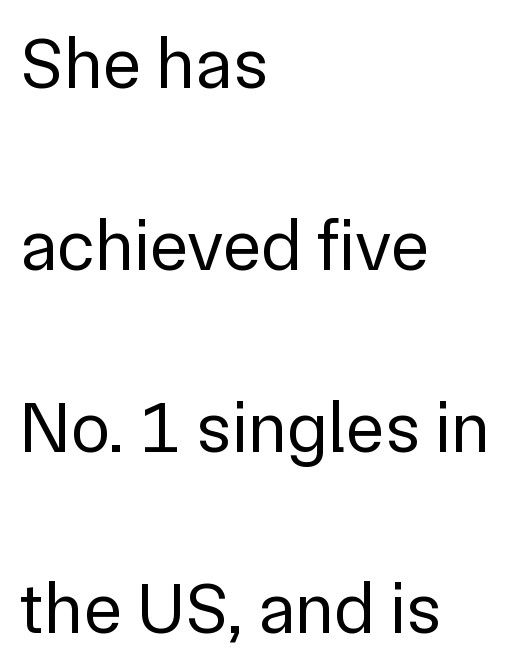
{"serif": "no", "italic": "no", "bold": "no", "weight": "regular", "width": "normal", "stroke_contrast": "low", "x_height": "medium", "monospaced": "no", "underline": "no", "align": "left", "line_spacing": "loose", "line_spacing_ratio": 2.49, "letter_spacing": "normal", "letter_spacing_em": 0.0, "glyph_px": 73}
